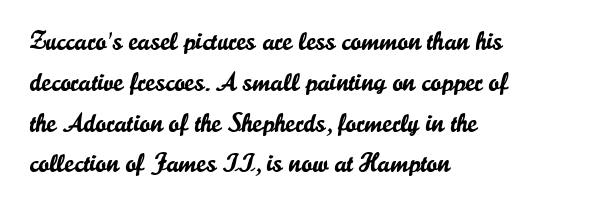
{"underline": "no", "align": "left", "line_spacing": "normal", "line_spacing_ratio": 1.57, "letter_spacing": "normal", "letter_spacing_em": 0.0, "glyph_px": 26}
